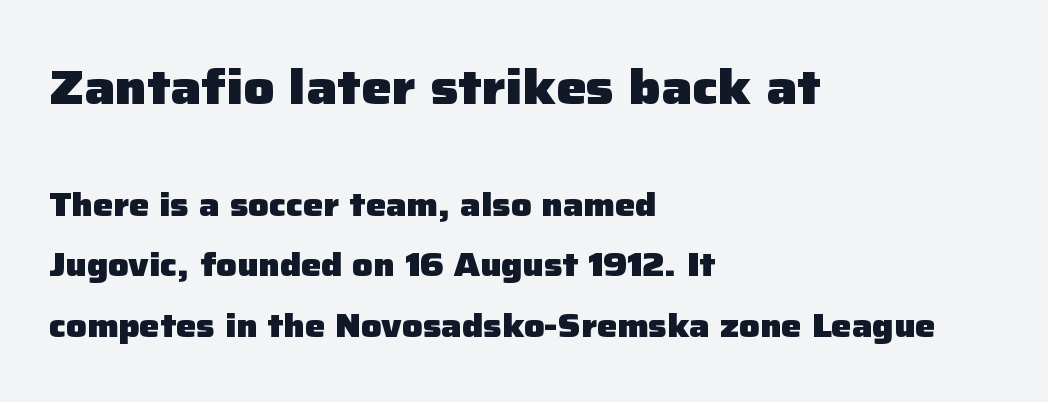
The image shows 48 px heavy sans-serif type, upright; set left-aligned, loose line spacing (1.9x), normal letter spacing, not underlined; the first (top) block is 1.5x larger; low stroke contrast and a medium x-height.
